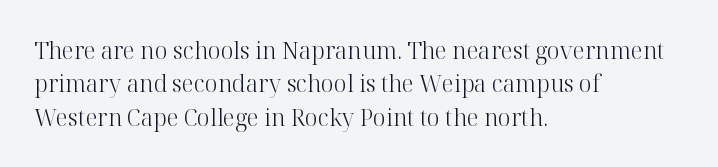
{"italic": "no", "bold": "no", "underline": "no", "align": "left", "line_spacing": "normal", "line_spacing_ratio": 1.45, "letter_spacing": "normal", "letter_spacing_em": 0.0, "glyph_px": 23}
